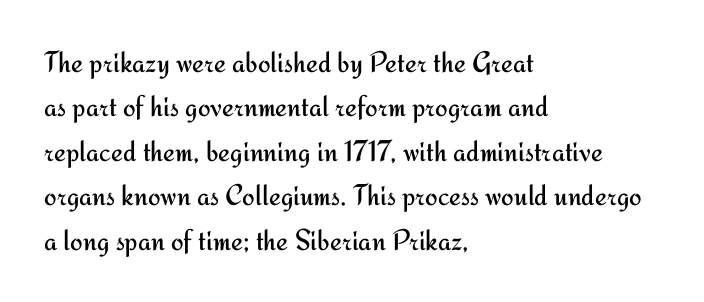
The image shows 30 px regular-weight sans-serif type, upright; set left-aligned, normal line spacing (1.48x), normal letter spacing, not underlined; medium stroke contrast and a small x-height.
